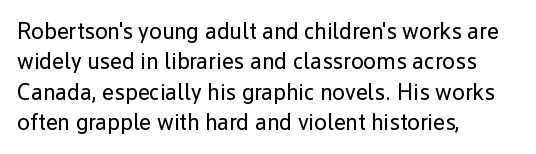
The space directly below the letters is spotless. Caption: standard tracking, unaltered. Vertically, the passage feels balanced, rows spaced as you'd expect. Does the lettering tilt? It doesn't — this is upright.
